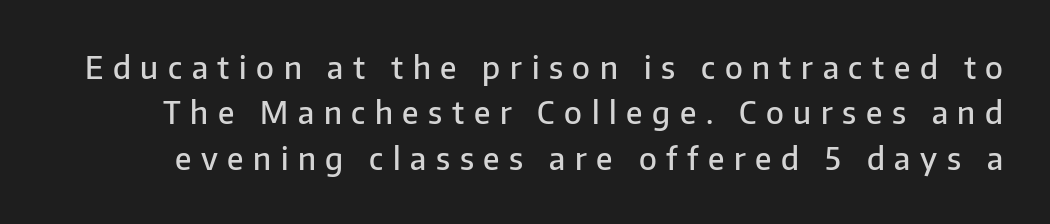
{"serif": "no", "italic": "no", "bold": "semi", "weight": "semibold", "width": "normal", "stroke_contrast": "low", "x_height": "medium", "monospaced": "no", "underline": "no", "line_spacing": "normal", "line_spacing_ratio": 1.46, "letter_spacing": "wide", "letter_spacing_em": 0.31, "glyph_px": 31}
